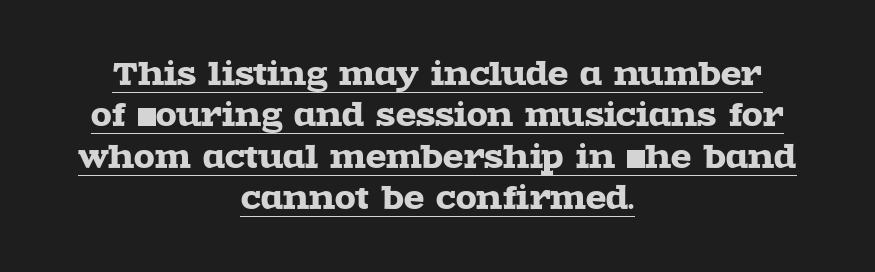
Regarding serifs, this sample has them. Posture: straight, roman, zero tilt. The letters advance in unequal steps, a hallmark of proportional type. Summary of vertical rhythm: regular, with standard interline spacing. Compared with undecorated copy, this sample adds a rule below the words.
